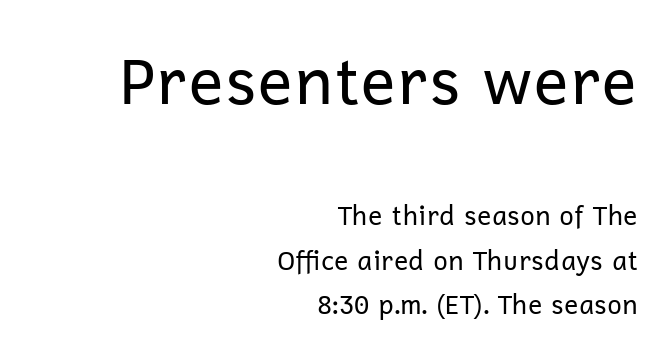
The image shows 65 px regular-weight sans-serif type, upright; set right-aligned, line spacing 1.72x, normal letter spacing, not underlined; the first (top) block is 2.5x larger; low stroke contrast and a medium x-height.
